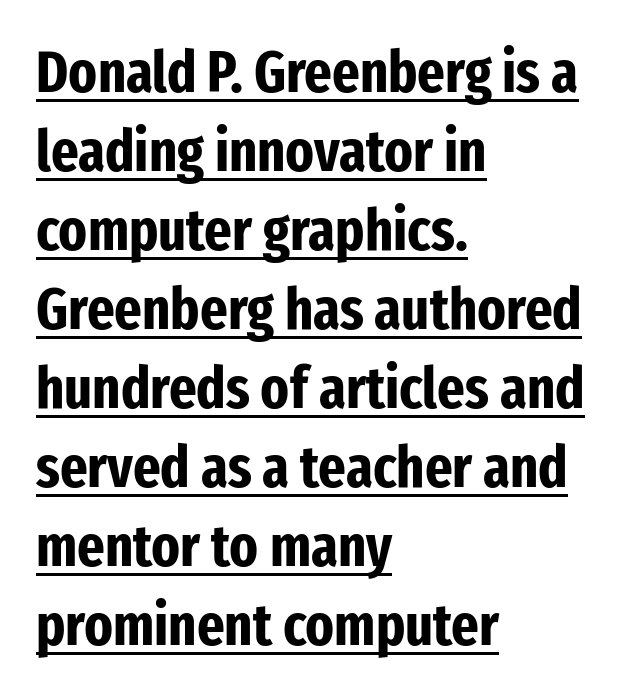
Q: Is the text bold? A: Yes.
Q: Is the text italic (slanted)? A: No, it is upright.
Q: Is the typeface a serif or a sans-serif typeface? A: Sans-serif.
Q: Is the text underlined? A: Yes.
Q: How is the paragraph aligned? A: Left-aligned.
Q: Is the spacing between letters normal or unusually wide? A: Normal.
Q: Is the spacing between lines tight, normal or loose? A: Normal.
Q: Width (condensed, normal, or wide)? A: Condensed.
Q: Stroke contrast? A: Low.
Q: x-height? A: Medium.
Q: Monospaced? A: No.
